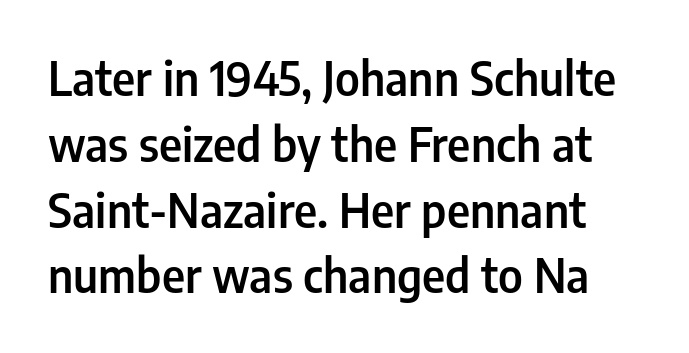
The image shows 46 px semibold, condensed sans-serif type, upright; set normal line spacing (1.43x), normal letter spacing, not underlined; low stroke contrast and a medium x-height.
